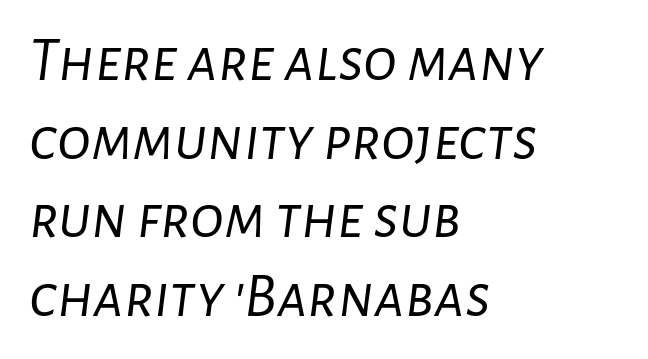
The image shows 63 px light type, italic (leaning right); set left-aligned, normal line spacing (1.25x), normal letter spacing, not underlined; low stroke contrast and a medium x-height.
